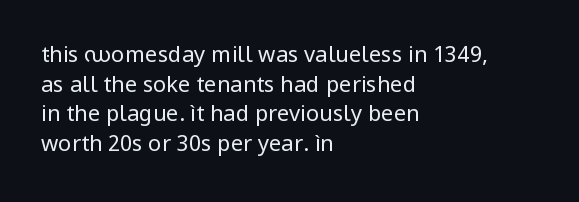
Unmarked baselines from the first word to the last. The designer left line spacing at the default. The rendering anchors every line to the left-hand side. The gaps between neighbouring characters are ordinary and unremarkable. The type sits square on the baseline with zero lean.
